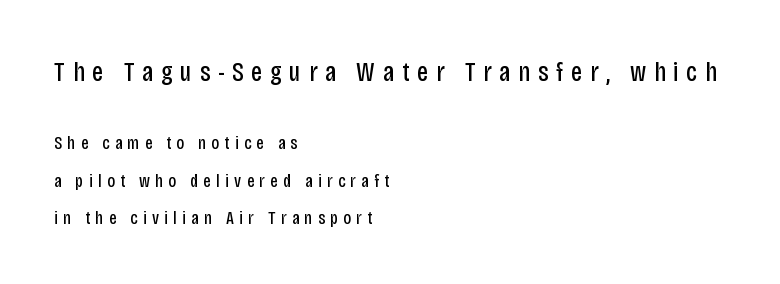
Q: Is the text bold? A: No.
Q: Is the text italic (slanted)? A: No, it is upright.
Q: Is the typeface a serif or a sans-serif typeface? A: Sans-serif.
Q: Is the text underlined? A: No.
Q: How is the paragraph aligned? A: Left-aligned.
Q: Is the spacing between letters normal or unusually wide? A: Unusually wide.
Q: Is the spacing between lines tight, normal or loose? A: Loose.
Q: Which block of text is set in a larger size, the first (top) or the second (bottom)? A: The first (top) one.
Q: Width (condensed, normal, or wide)? A: Condensed.
Q: Stroke contrast? A: Low.
Q: x-height? A: Large.
Q: Monospaced? A: No.
